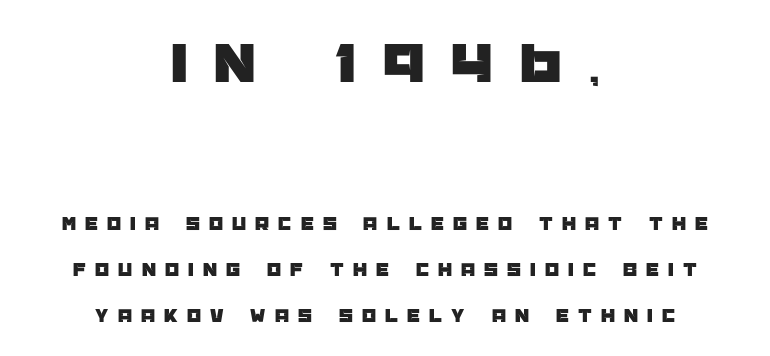
The image shows 59 px sans-serif type, upright; set centered, loose line spacing (2.3x), unusually wide letter spacing (+0.46 em), not underlined; the first (top) block is 2.95x larger; low stroke contrast and a large x-height.
